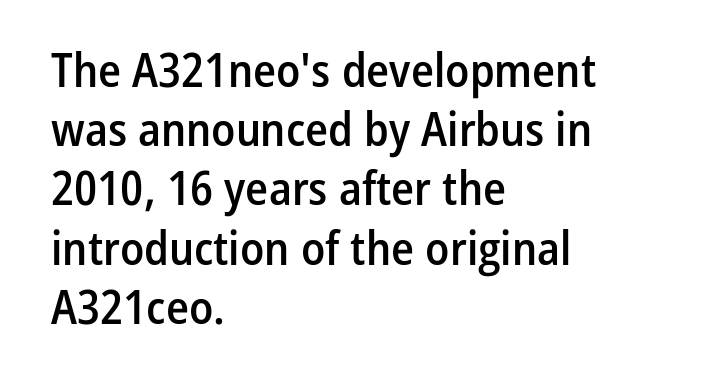
Ascenders rise straight up at ninety degrees. Nobody drew a line under any word here. The sample has been set in demibold, a notch under bold. Caption: multi-line text, flush left, ragged right. Notice how descenders clear the ascenders below comfortably — that's standard leading.
